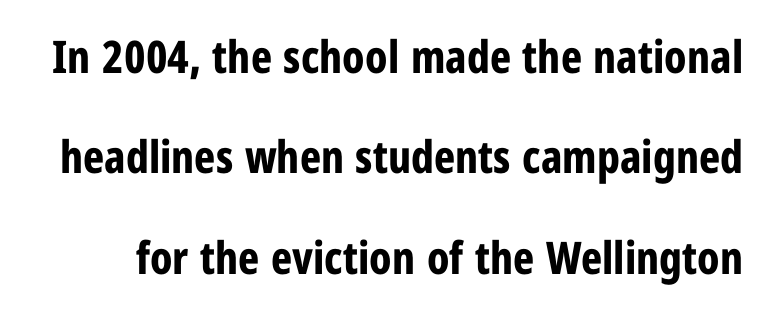
Q: Is the text bold? A: Yes.
Q: Is the text italic (slanted)? A: No, it is upright.
Q: Is the typeface a serif or a sans-serif typeface? A: Sans-serif.
Q: Is the text underlined? A: No.
Q: Is the spacing between letters normal or unusually wide? A: Normal.
Q: Is the spacing between lines tight, normal or loose? A: Loose.
Q: Width (condensed, normal, or wide)? A: Condensed.
Q: Stroke contrast? A: Low.
Q: x-height? A: Medium.
Q: Monospaced? A: No.
